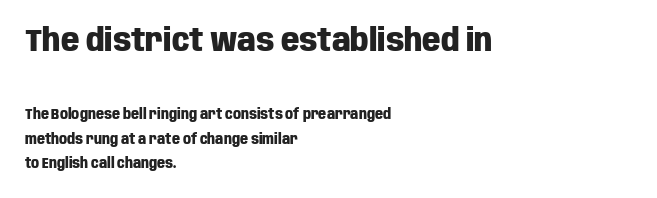
Q: Is the text bold? A: Yes.
Q: Is the text italic (slanted)? A: No, it is upright.
Q: Is the typeface a serif or a sans-serif typeface? A: Sans-serif.
Q: Is the text underlined? A: No.
Q: How is the paragraph aligned? A: Left-aligned.
Q: Is the spacing between letters normal or unusually wide? A: Normal.
Q: Which block of text is set in a larger size, the first (top) or the second (bottom)? A: The first (top) one.
Q: Width (condensed, normal, or wide)? A: Condensed.
Q: Stroke contrast? A: Low.
Q: x-height? A: Large.
Q: Monospaced? A: No.
